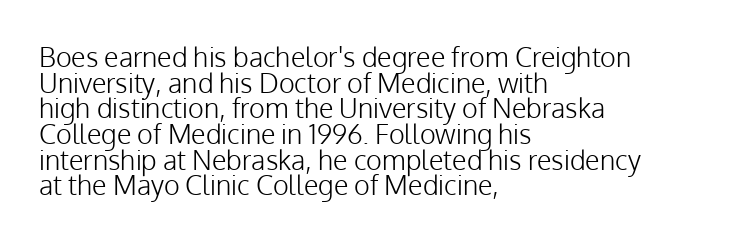
Q: Is the text bold? A: No.
Q: Is the text italic (slanted)? A: No, it is upright.
Q: Is the text underlined? A: No.
Q: How is the paragraph aligned? A: Left-aligned.
Q: Is the spacing between letters normal or unusually wide? A: Normal.
Q: Is the spacing between lines tight, normal or loose? A: Tight.
